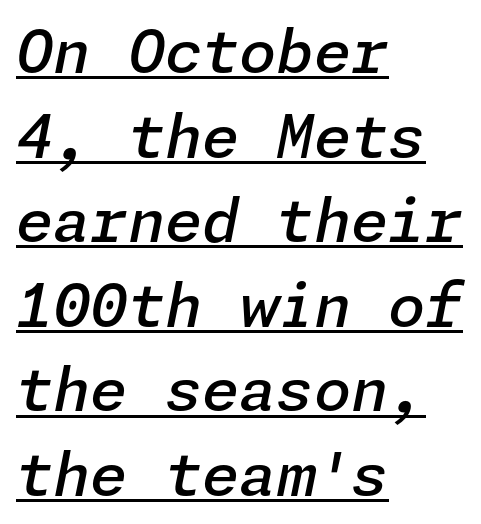
If you drew a ruler down the left edge, every line would touch it. No extra tracking has been applied to these lines. The letters are slanted; this is an italic face. A continuous stroke trails under the words, as in a hyperlink. Weight check: semibold — heavier than regular, not quite bold. Rows of type keep a routine distance in the vertical direction.
